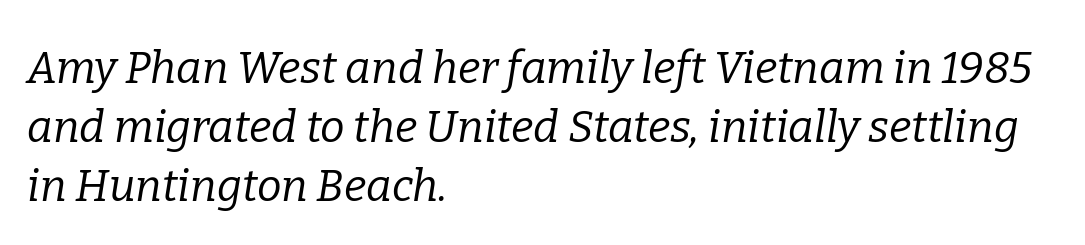
{"serif": "yes", "italic": "yes", "lean": "right", "slant_degrees": 9, "bold": "no", "weight": "regular", "width": "normal", "stroke_contrast": "low", "x_height": "medium", "monospaced": "no", "underline": "no", "align": "left", "line_spacing": "normal", "line_spacing_ratio": 1.34, "letter_spacing": "normal", "letter_spacing_em": 0.0, "glyph_px": 44}
